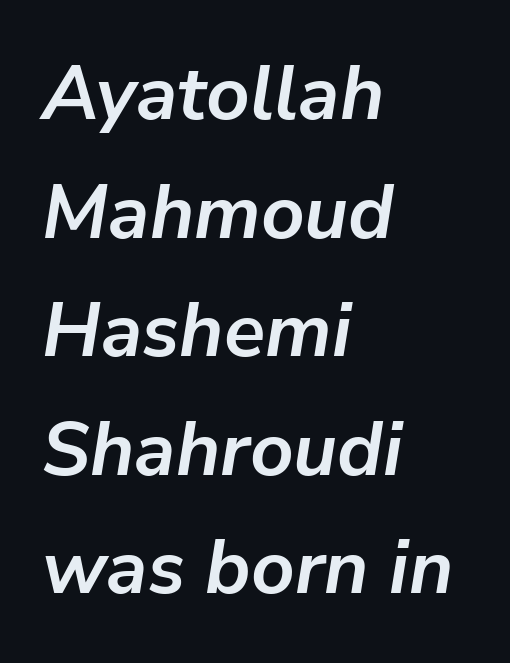
Here the designer chose a conventional face with non-uniform glyph widths. The leading is moderate, giving the passage an even texture. Notice how thick the strokes are: this is what a full bold looks like. Check the space under the baseline: it is left empty. Does the lettering tilt? It does — this is italic.
